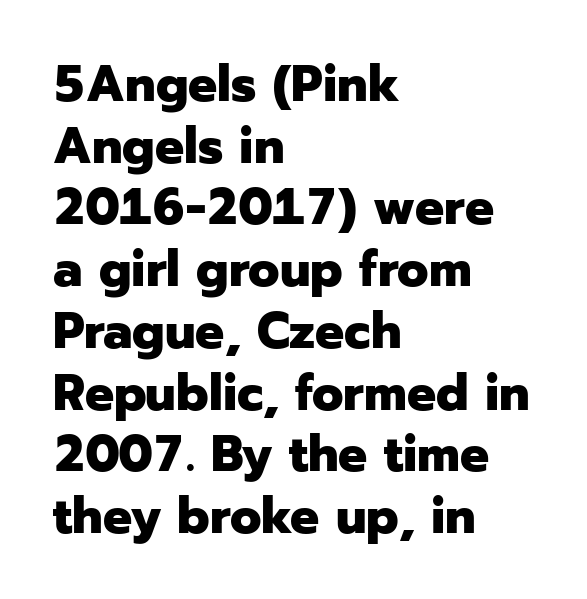
Q: Is the text bold? A: Yes.
Q: Is the text italic (slanted)? A: No, it is upright.
Q: Is the typeface a serif or a sans-serif typeface? A: Sans-serif.
Q: Is the text underlined? A: No.
Q: How is the paragraph aligned? A: Left-aligned.
Q: Is the spacing between letters normal or unusually wide? A: Normal.
Q: Width (condensed, normal, or wide)? A: Normal.
Q: Stroke contrast? A: Low.
Q: x-height? A: Medium.
Q: Monospaced? A: No.
